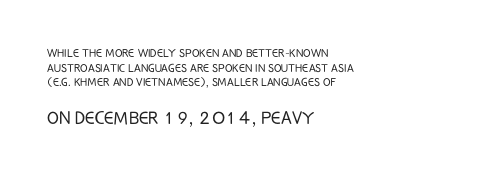
The image shows 22 px text type, upright; set left-aligned, tight line spacing (1.05x), normal letter spacing, not underlined; the second (bottom) block is 1.57x larger.
